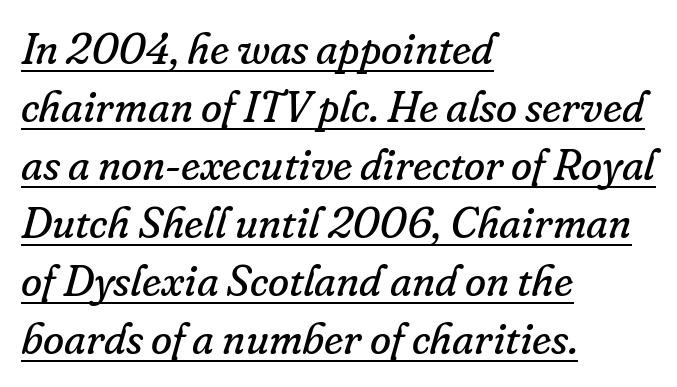
A typesetter would call this proportional, since set widths differ per character. Letters have the restrained weight of plain body copy at most. The specimen reads as italic at a glance. The rendering shows small feet on the letterforms — a serif design. Underline: present.
